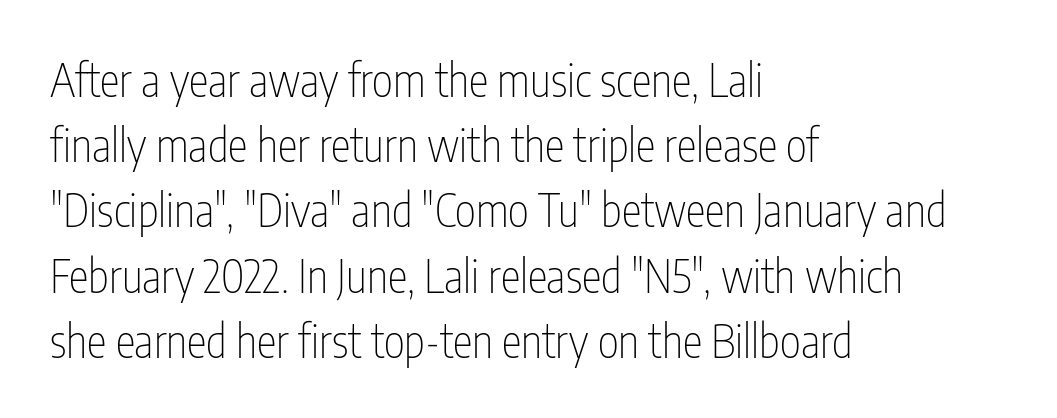
A light-to-regular cut is what we see here. The space beneath each line is pristine and unruled. Is the letter spacing exaggerated? No — it looks like the ordinary default. Horizontal bands of white between lines are of average thickness. The passage shown is typed in a proportional face where columns would drift.
